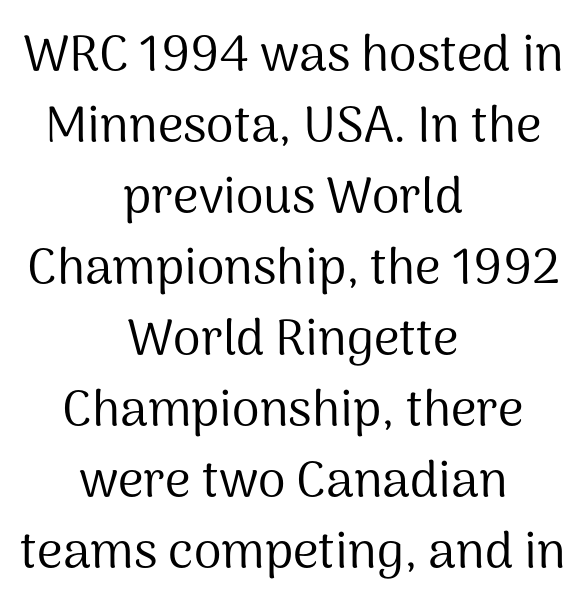
Each letter keeps its own natural width here, so spacing adapts to shape. Unlike a traditional serif, this face leaves its strokes unadorned. Ordinary non-slanted type is in use. A clean baseline with only descenders dipping below it. Horizontally, the lines are justified to the midpoint only.
